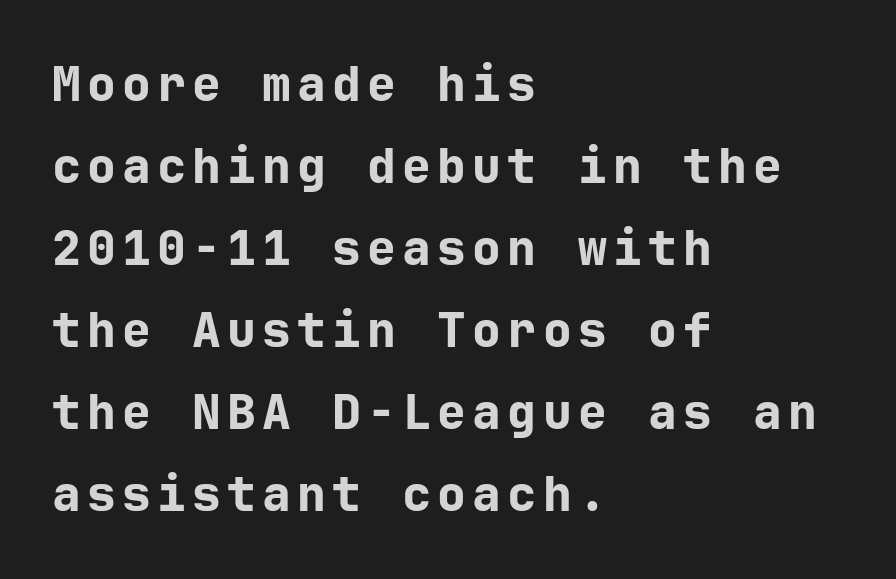
{"serif": "no", "italic": "no", "bold": "yes", "weight": "bold", "width": "normal", "stroke_contrast": "low", "x_height": "medium", "underline": "no", "align": "left", "line_spacing_ratio": 1.71, "glyph_px": 48}
